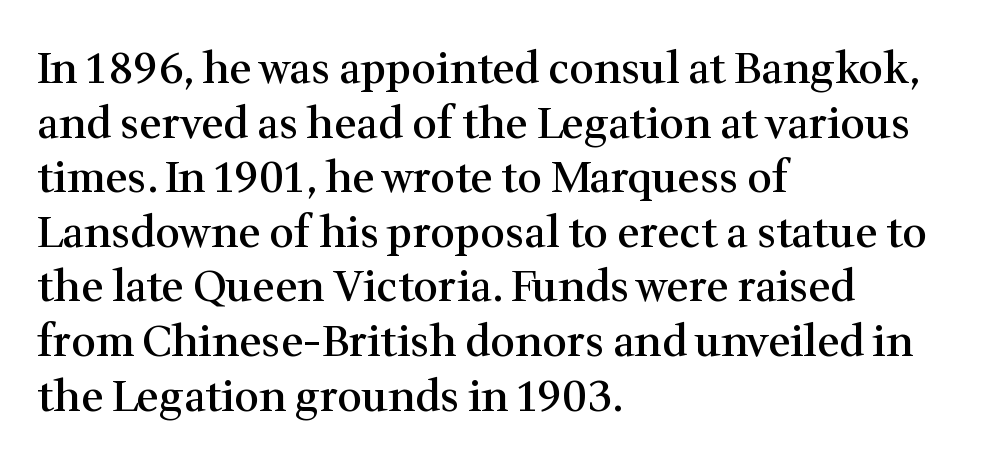
{"serif": "yes", "italic": "no", "bold": "semi", "weight": "semibold", "width": "normal", "stroke_contrast": "medium", "x_height": "medium", "monospaced": "no", "underline": "no", "align": "left", "line_spacing": "normal", "line_spacing_ratio": 1.27, "letter_spacing": "normal", "letter_spacing_em": 0.0, "glyph_px": 43}
